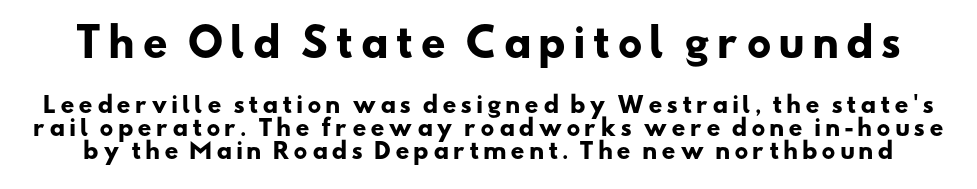
The image shows 39 px heavy, wide sans-serif type; set tight line spacing (1.05x), not underlined; the first (top) block is 1.77x larger; low stroke contrast and a small x-height.
